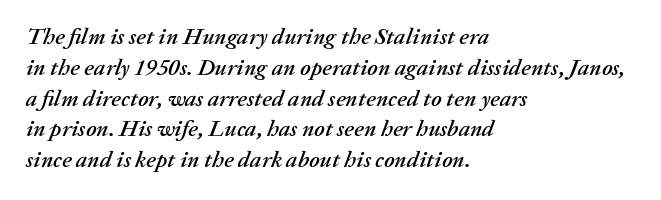
Q: Is the text italic (slanted)? A: Yes, it leans right by about 20 degrees.
Q: Is the text underlined? A: No.
Q: How is the paragraph aligned? A: Left-aligned.
Q: Is the spacing between letters normal or unusually wide? A: Normal.
Q: Is the spacing between lines tight, normal or loose? A: Normal.
